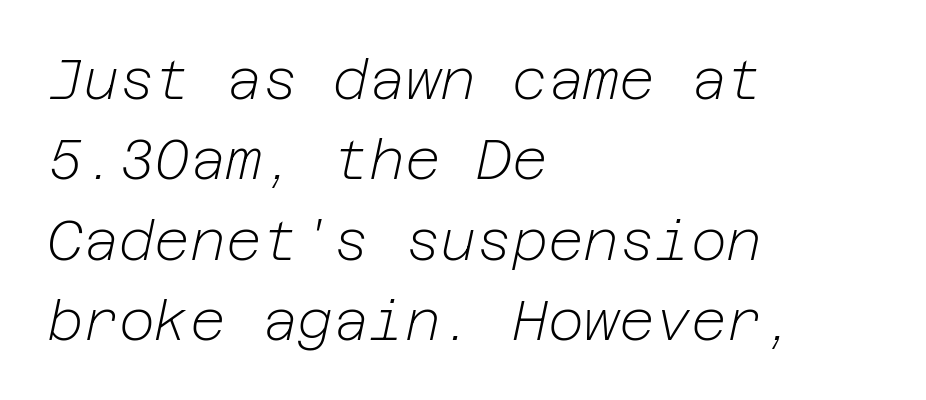
Leading matches the norm, producing a regular column. The gap between lines stays unmarked. The glyphs look as if they've been sheared to an angle. In terms of letterspacing, this is plain default setting.
